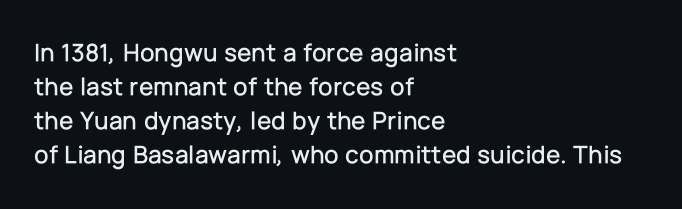
The image shows 26 px text type, upright; set left-aligned, normal line spacing (1.31x), normal letter spacing, not underlined.
